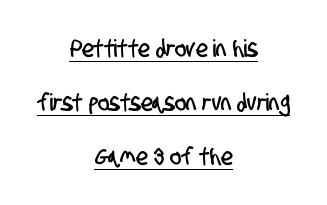
The image shows 24 px text type; set centered, loose line spacing (2.25x), normal letter spacing, underlined.
